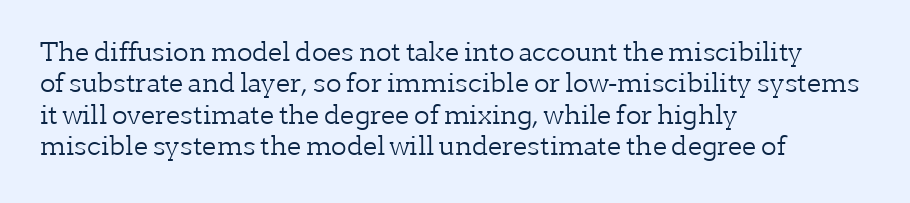
{"italic": "no", "bold": "no", "underline": "no", "align": "left", "line_spacing_ratio": 1.21, "letter_spacing": "normal", "letter_spacing_em": 0.0, "glyph_px": 26}
